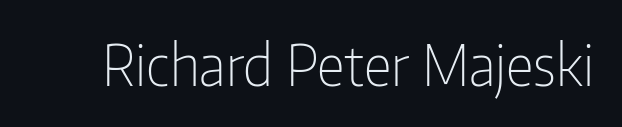
The image shows 56 px light, condensed sans-serif type, upright; set normal letter spacing, not underlined; low stroke contrast and a medium x-height.
